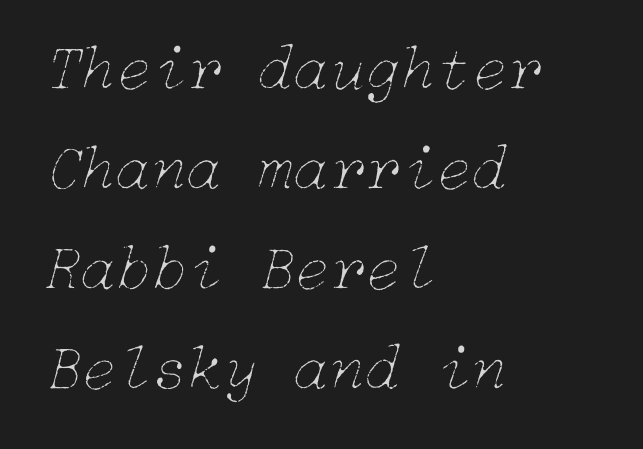
The image shows 65 px thin type, italic (leaning right); set left-aligned, normal line spacing (1.54x), normal letter spacing, not underlined; low stroke contrast and a medium x-height.
